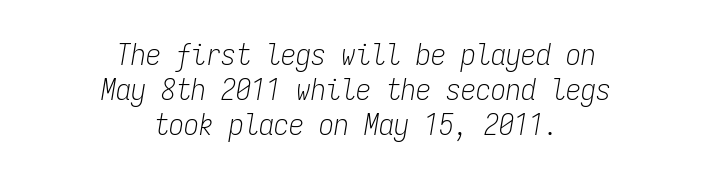
When letters slant like this, we call the style italic. The tracking reads as untouched default to a designer's eye. The cut favours lightness, reaching ordinary text weight at its darkest. Rule under the text: the space is simply empty. Monospaced: the letters line up in strict vertical columns.
